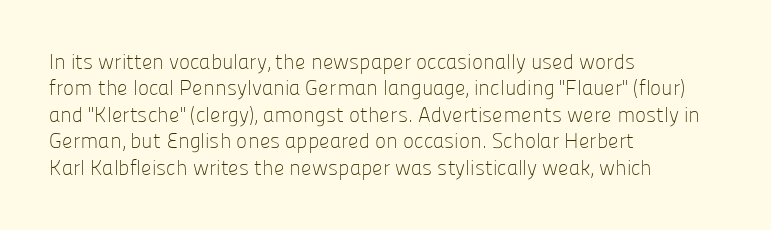
Q: Is the text bold? A: No.
Q: Is the text italic (slanted)? A: No, it is upright.
Q: Is the text underlined? A: No.
Q: How is the paragraph aligned? A: Left-aligned.
Q: Is the spacing between letters normal or unusually wide? A: Normal.
Q: Is the spacing between lines tight, normal or loose? A: Normal.
